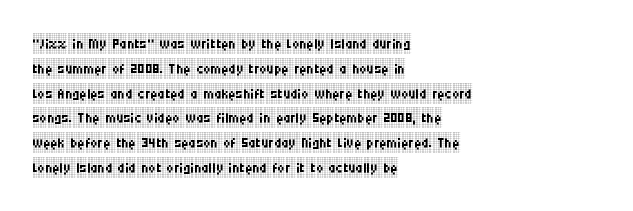
Q: Is the text bold? A: No.
Q: Is the text italic (slanted)? A: No, it is upright.
Q: Is the text underlined? A: No.
Q: How is the paragraph aligned? A: Left-aligned.
Q: Is the spacing between letters normal or unusually wide? A: Normal.
